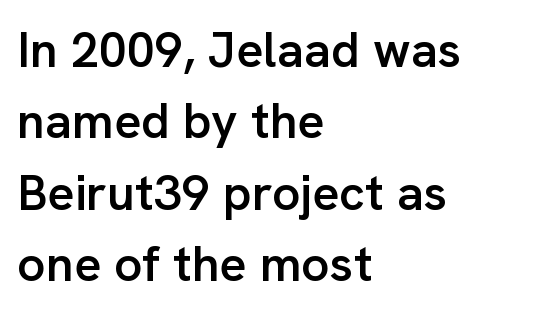
Nothing sits at the stroke ends, so this counts as sans-serif. What stands out about the letter spacing? Nothing — it is the standard amount. Characters remain perfectly vertical along every line. The glyphs are unaccompanied by any horizontal stroke below them. Strokes here are thickened, but only to semibold level. Honestly, the row spacing looks completely unremarkable.
